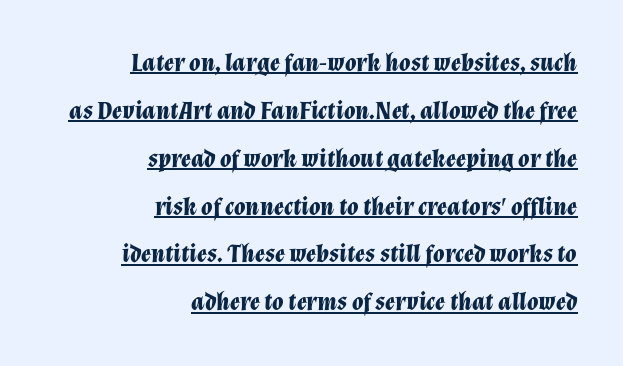
The image shows 26 px bold type, italic (leaning right); set right-aligned, line spacing 1.84x, normal letter spacing, underlined.
